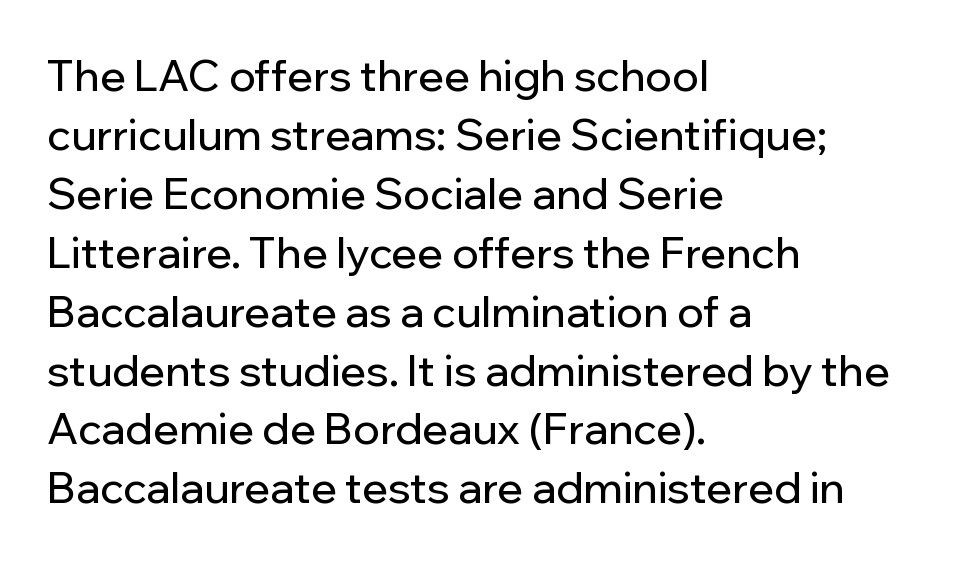
{"serif": "no", "italic": "no", "width": "normal", "stroke_contrast": "low", "x_height": "medium", "monospaced": "no", "underline": "no", "align": "left", "line_spacing": "normal", "line_spacing_ratio": 1.37, "letter_spacing": "normal", "letter_spacing_em": 0.0, "glyph_px": 43}
